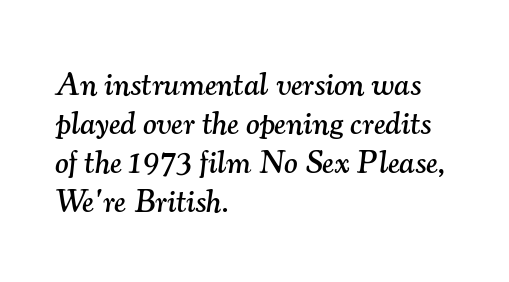
The zone under the glyphs is completely vacant. Is this a fixed-width face? No — the glyphs have proportional, varying widths. The text block is weighted toward the left margin, trailing off unevenly rightward. What stands out about the letter spacing? Nothing — it is the standard amount.
